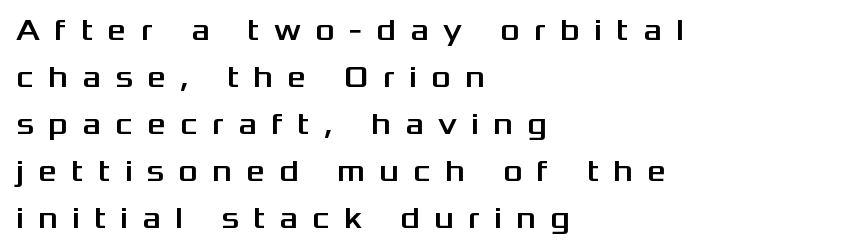
Do the characters align in a grid? No, the font is proportional. Style check: upright. The passage shown is not underscored anywhere. Tracking here is generous; glyphs stand well apart from one another.
